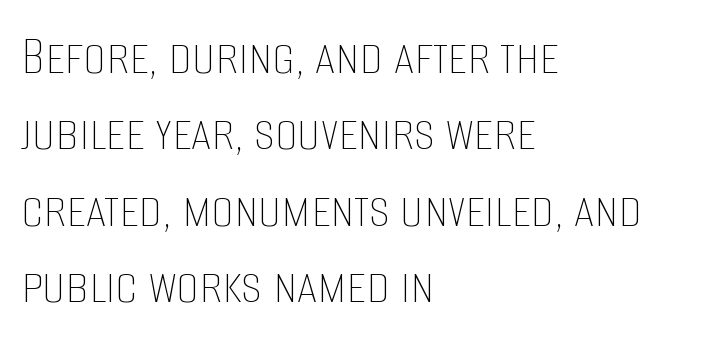
{"italic": "no", "bold": "no", "weight": "thin", "width": "condensed", "stroke_contrast": "low", "x_height": "large", "monospaced": "no", "underline": "no", "align": "left", "line_spacing": "normal", "line_spacing_ratio": 1.34, "letter_spacing": "normal", "letter_spacing_em": 0.0, "glyph_px": 57}
